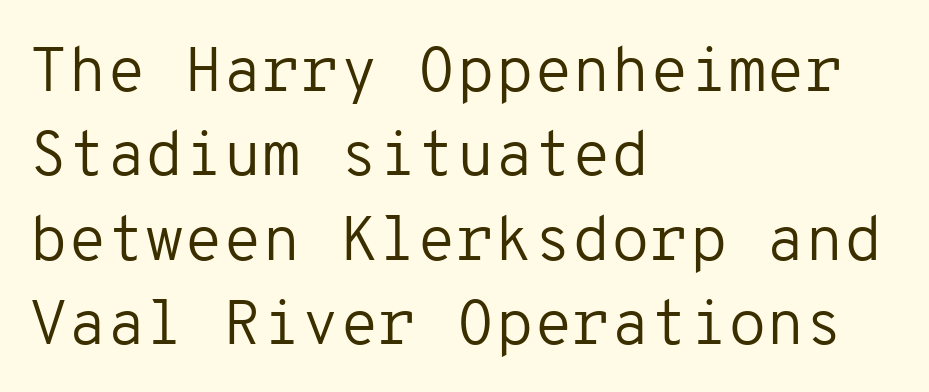
The horizontal fit of the characters is conventional and even. Horizontal alignment here is leftward, the default for most running prose. Fixed-width glyphs throughout — classic coding-font behaviour. If you drew a line through each stem, it would be perfectly vertical. The text was rendered using a sans face with plain stroke endings.
